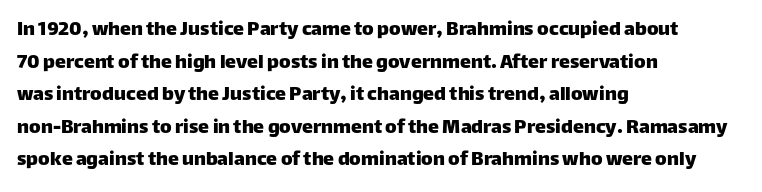
Q: Is the text italic (slanted)? A: No, it is upright.
Q: Is the text underlined? A: No.
Q: How is the paragraph aligned? A: Left-aligned.
Q: Is the spacing between letters normal or unusually wide? A: Normal.
Q: Is the spacing between lines tight, normal or loose? A: Normal.
